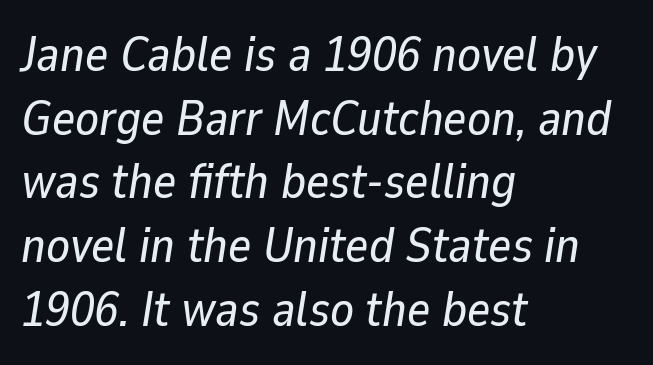
The image shows 49 px text type, italic (leaning right); set left-aligned, normal line spacing (1.3x), normal letter spacing, not underlined; low stroke contrast and a medium x-height.
